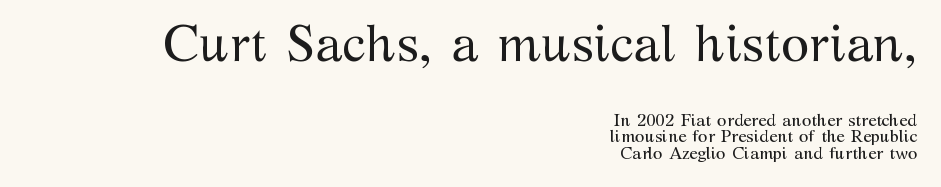
{"serif": "yes", "italic": "no", "bold": "no", "weight": "regular", "width": "normal", "stroke_contrast": "medium", "x_height": "medium", "monospaced": "no", "underline": "no", "align": "right", "line_spacing": "tight", "line_spacing_ratio": 0.95, "letter_spacing": "normal", "letter_spacing_em": 0.0, "larger_block": "first", "size_ratio": 3.0, "glyph_px": 51}
